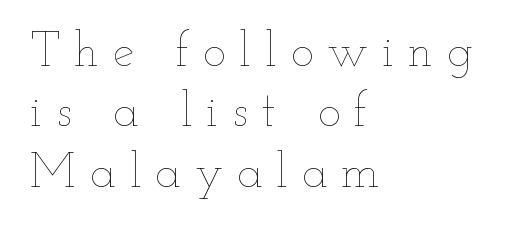
The image shows 48 px thin, wide type, upright; set left-aligned, normal line spacing (1.26x), unusually wide letter spacing (+0.29 em), not underlined; low stroke contrast and a small x-height.
